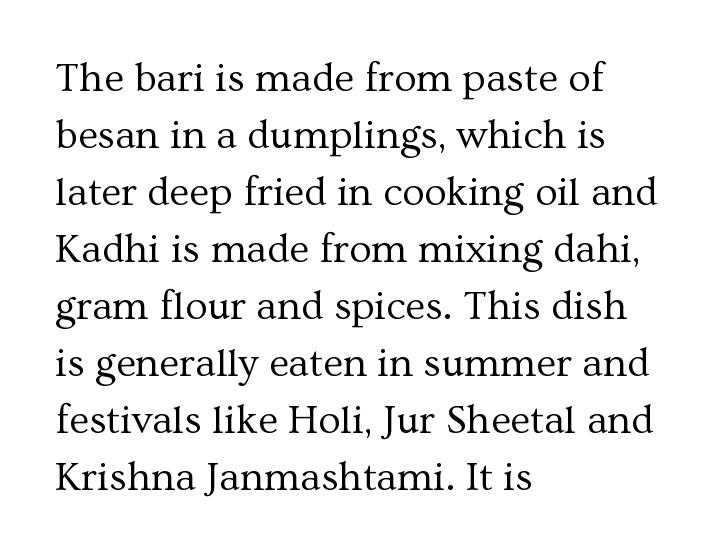
Q: Is the text bold? A: No.
Q: Is the text italic (slanted)? A: No, it is upright.
Q: Is the typeface a serif or a sans-serif typeface? A: Serif.
Q: Is the text underlined? A: No.
Q: How is the paragraph aligned? A: Left-aligned.
Q: Is the spacing between letters normal or unusually wide? A: Normal.
Q: Is the spacing between lines tight, normal or loose? A: Normal.
Q: Width (condensed, normal, or wide)? A: Normal.
Q: Stroke contrast? A: Medium.
Q: x-height? A: Medium.
Q: Monospaced? A: No.
